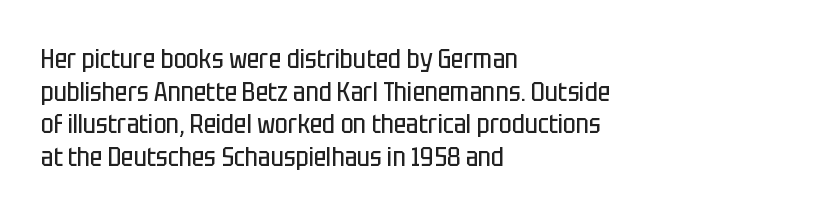
Q: Is the text bold? A: No.
Q: Is the text italic (slanted)? A: No, it is upright.
Q: Is the text underlined? A: No.
Q: How is the paragraph aligned? A: Left-aligned.
Q: Is the spacing between letters normal or unusually wide? A: Normal.
